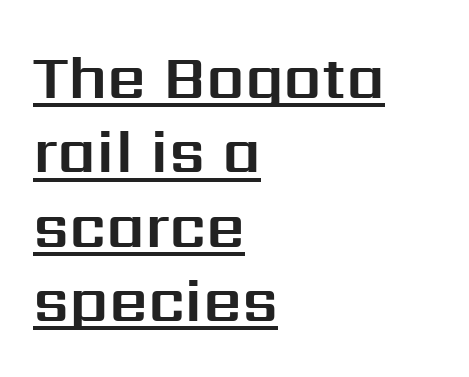
{"serif": "no", "italic": "no", "width": "normal", "stroke_contrast": "medium", "x_height": "medium", "monospaced": "no", "underline": "yes", "align": "left", "line_spacing_ratio": 1.22, "letter_spacing": "normal", "letter_spacing_em": 0.0, "glyph_px": 61}
